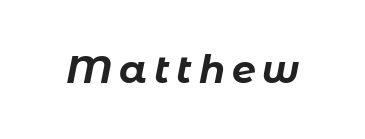
The image shows 38 px bold type, italic (leaning right); set not underlined; low stroke contrast and a medium x-height.
